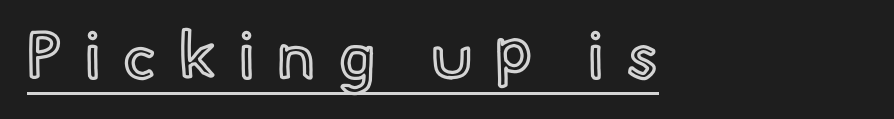
Is the letter spacing exaggerated? Yes — the characters are pushed far apart. Posture: vertical. The lettering is marked with a stroke running underneath it. The rendering uses natural spacing where letterforms have individual widths.
